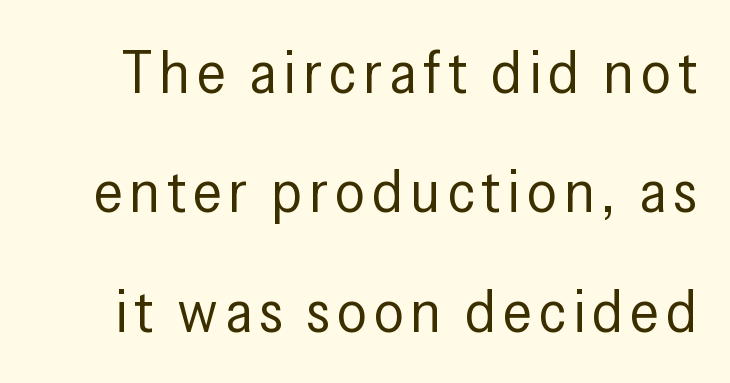
The passage shown is typeset with a sans-serif family. This rendering features lettering with no underline. Regarding leading, the lines here are spaced well apart. Do the characters align in a grid? No, the font is proportional.
